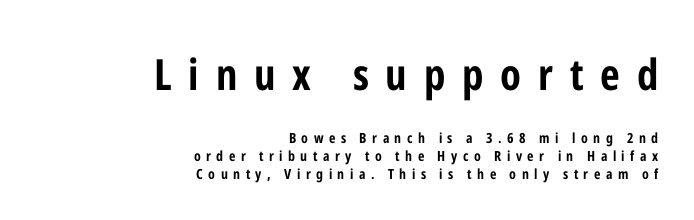
Q: Is the text bold? A: Yes.
Q: Is the text italic (slanted)? A: No, it is upright.
Q: Is the typeface a serif or a sans-serif typeface? A: Sans-serif.
Q: Is the text underlined? A: No.
Q: How is the paragraph aligned? A: Right-aligned.
Q: Is the spacing between letters normal or unusually wide? A: Unusually wide.
Q: Is the spacing between lines tight, normal or loose? A: Normal.
Q: Which block of text is set in a larger size, the first (top) or the second (bottom)? A: The first (top) one.
Q: Width (condensed, normal, or wide)? A: Condensed.
Q: Stroke contrast? A: Low.
Q: x-height? A: Medium.
Q: Monospaced? A: No.
